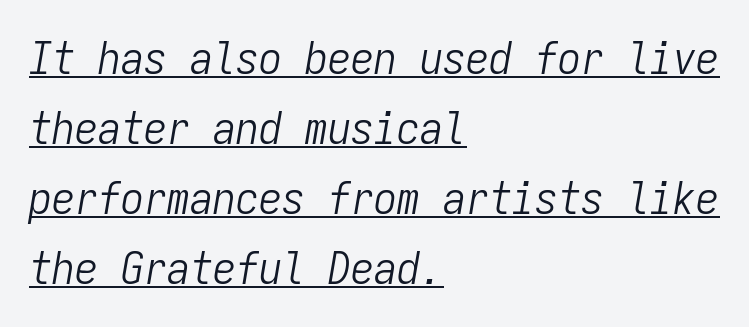
The cut favours lightness, reaching ordinary text weight at its darkest. Fixed-width glyphs throughout — classic coding-font behaviour. The font's italic variant was chosen for this text. The gaps between neighbouring characters are ordinary and unremarkable. Students, observe: this is what conventionally led text looks like. Notice how the passage keeps a crisp vertical edge on the left only.
